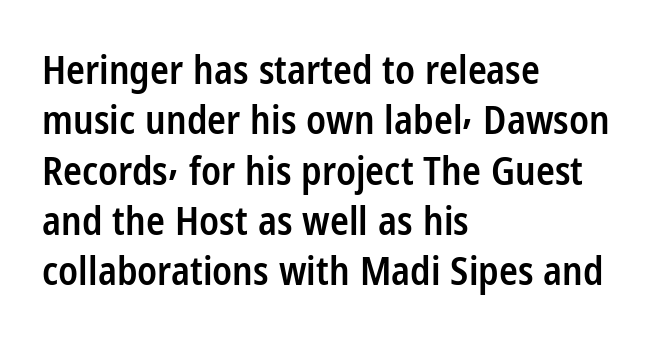
{"serif": "no", "italic": "no", "bold": "semi", "weight": "semibold", "width": "condensed", "stroke_contrast": "low", "x_height": "medium", "monospaced": "no", "underline": "no", "align": "left", "line_spacing": "normal", "line_spacing_ratio": 1.29, "letter_spacing": "normal", "letter_spacing_em": 0.0, "glyph_px": 39}
